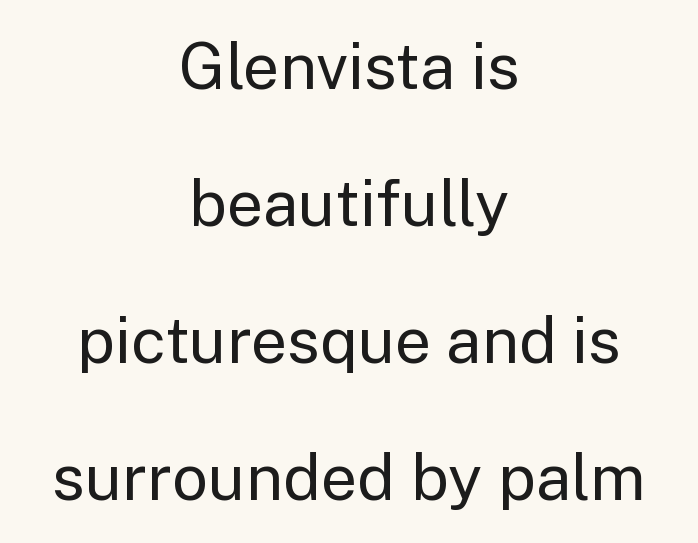
{"serif": "no", "italic": "no", "bold": "no", "weight": "regular", "width": "normal", "stroke_contrast": "low", "x_height": "medium", "monospaced": "no", "underline": "no", "align": "center", "line_spacing": "loose", "line_spacing_ratio": 2.14, "letter_spacing": "normal", "letter_spacing_em": 0.0, "glyph_px": 64}
